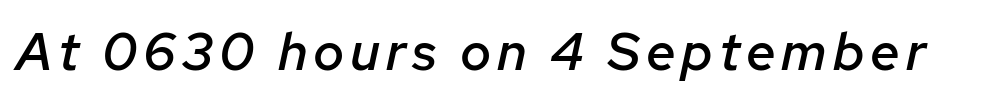
{"italic": "yes", "lean": "right", "slant_degrees": 12, "bold": "semi", "weight": "semibold", "width": "normal", "stroke_contrast": "low", "x_height": "medium", "monospaced": "no", "underline": "no", "glyph_px": 53}
